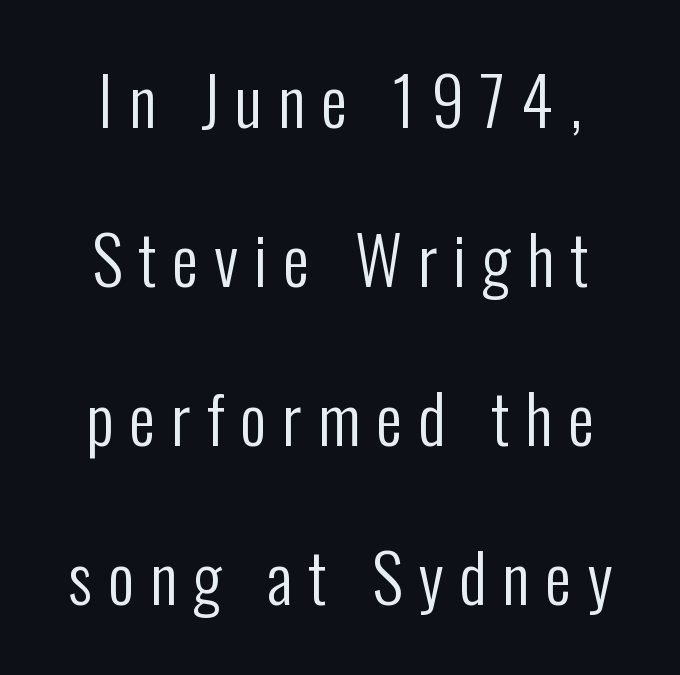
The image shows 66 px regular-weight, condensed sans-serif type, upright; set loose line spacing (2.41x), unusually wide letter spacing (+0.24 em), not underlined; low stroke contrast and a medium x-height.
